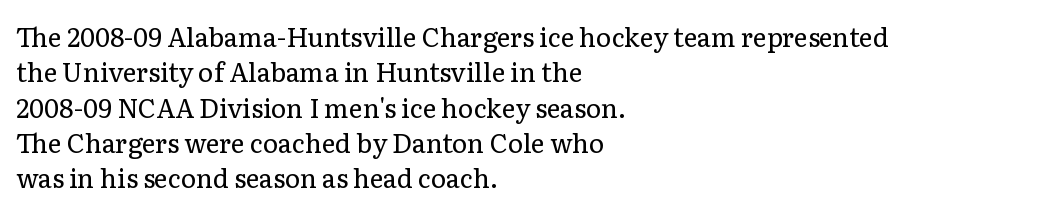
{"italic": "no", "bold": "no", "underline": "no", "align": "left", "line_spacing": "normal", "line_spacing_ratio": 1.36, "letter_spacing": "normal", "letter_spacing_em": 0.0, "glyph_px": 26}
